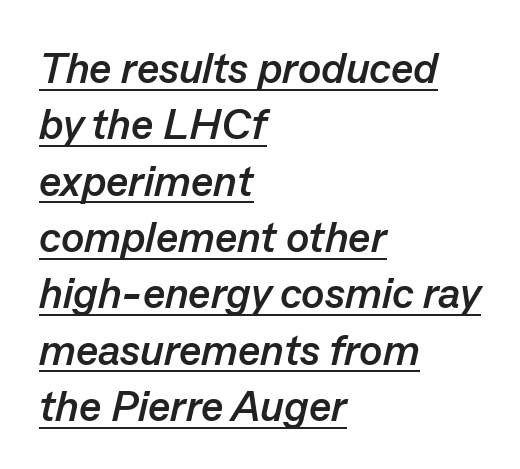
Q: Is the text bold? A: Yes.
Q: Is the text italic (slanted)? A: Yes, it leans right by about 13 degrees.
Q: Is the text underlined? A: Yes.
Q: How is the paragraph aligned? A: Left-aligned.
Q: Is the spacing between letters normal or unusually wide? A: Normal.
Q: Is the spacing between lines tight, normal or loose? A: Normal.
Q: Width (condensed, normal, or wide)? A: Normal.
Q: Stroke contrast? A: Low.
Q: x-height? A: Medium.
Q: Monospaced? A: No.
